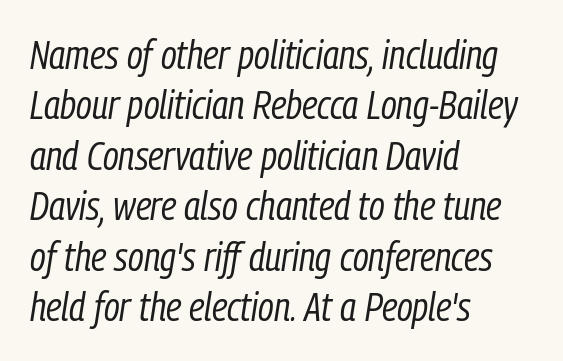
The image shows 40 px regular-weight, condensed type, italic (leaning right); set left-aligned, normal line spacing (1.26x), normal letter spacing, not underlined; low stroke contrast and a medium x-height.
